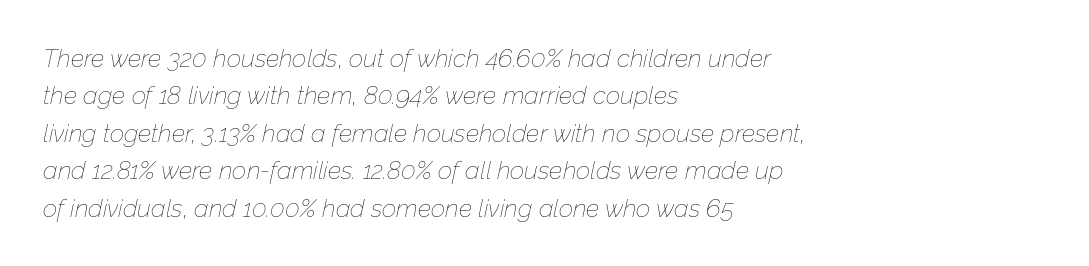
Posture: slanted. Underline: absent. This block has exactly the height ordinary leading produces. How are the letters spaced? Ordinarily, with no added tracking. The ragged edge is on the right, which tells us the setting is flush left. Counters stay open thanks to moderate or lighter strokes.
